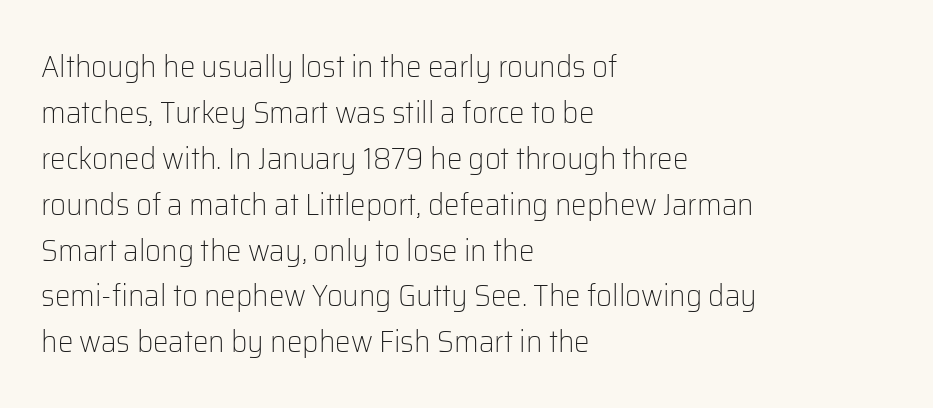
The image shows 31 px light sans-serif type, upright; set left-aligned, normal line spacing (1.48x), normal letter spacing, not underlined; low stroke contrast and a medium x-height.
